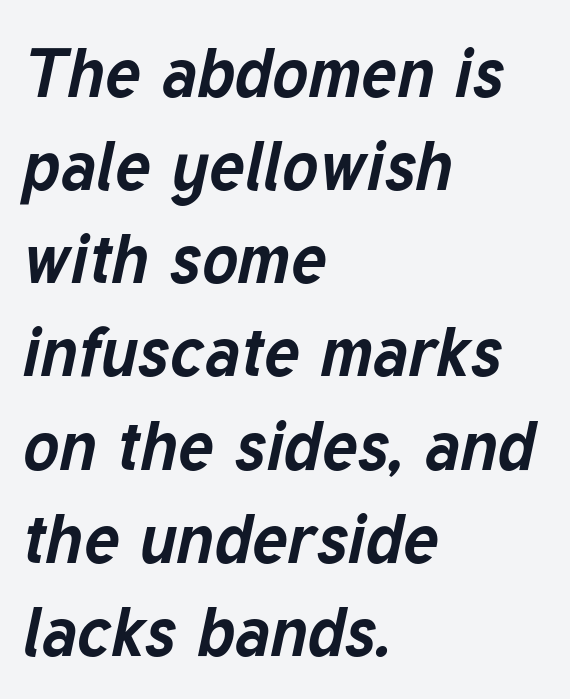
The strip under each line holds only bare page. The rendering applies a slant to the glyphs. In terms of weight, the rendering is a true, heavy bold. The line-height multiplier appears to be the usual default. Short and long lines alike share a common starting point at left.
